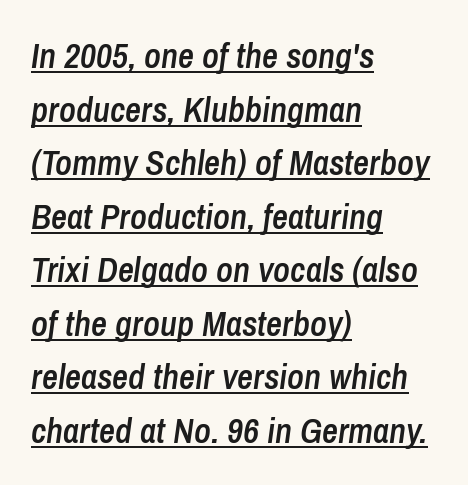
The sample's only ornament is a line tracing under the words. A typesetter would call this proportional, since set widths differ per character. The line-height multiplier appears to be the usual default. The axis of the letterforms is tilted away from vertical.
